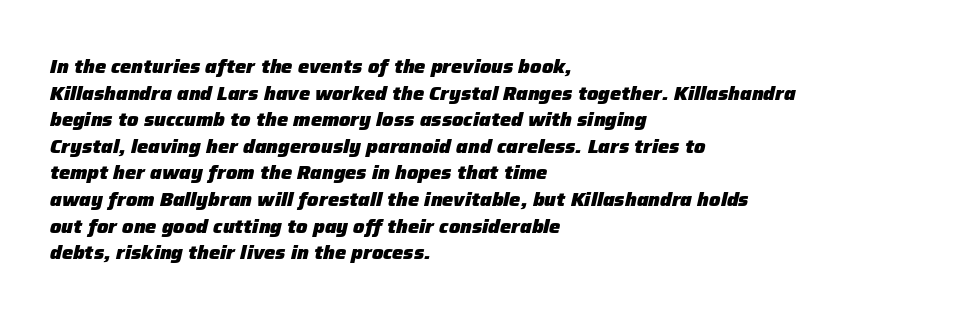
{"italic": "yes", "lean": "right", "slant_degrees": 12, "bold": "yes", "underline": "no", "align": "left", "line_spacing": "normal", "line_spacing_ratio": 1.33, "letter_spacing": "normal", "letter_spacing_em": 0.0, "glyph_px": 20}
